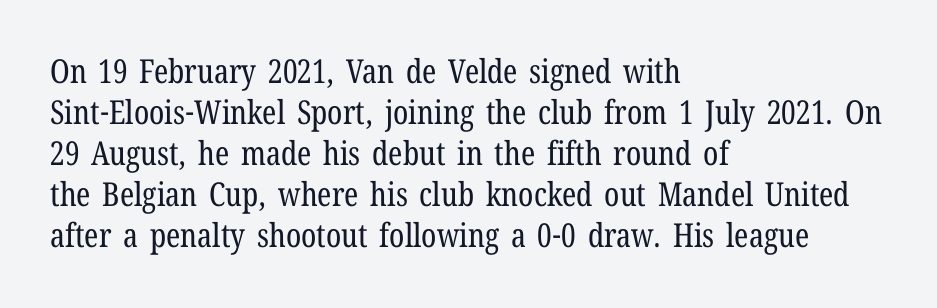
Q: Is the text bold? A: No.
Q: Is the text italic (slanted)? A: No, it is upright.
Q: Is the typeface a serif or a sans-serif typeface? A: Serif.
Q: Is the text underlined? A: No.
Q: How is the paragraph aligned? A: Left-aligned.
Q: Is the spacing between letters normal or unusually wide? A: Normal.
Q: Width (condensed, normal, or wide)? A: Condensed.
Q: Stroke contrast? A: Low.
Q: x-height? A: Medium.
Q: Monospaced? A: No.
